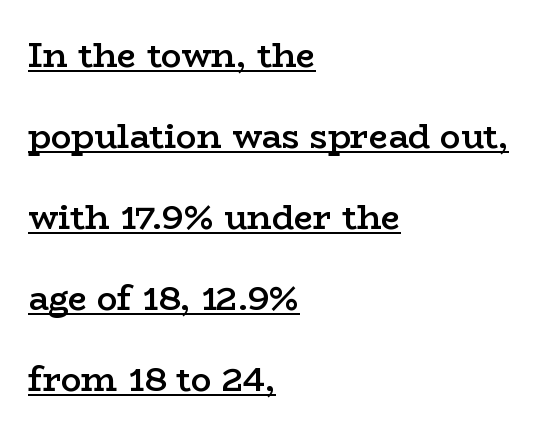
Glyph-to-glyph distance matches everyday printed text. A continuous stroke trails under the words, as in a hyperlink. Layout note: lines flush left. Think of a printed novel: that variable character pitch is what you see here. Baseline-to-baseline distance is far greater than the letter height.
